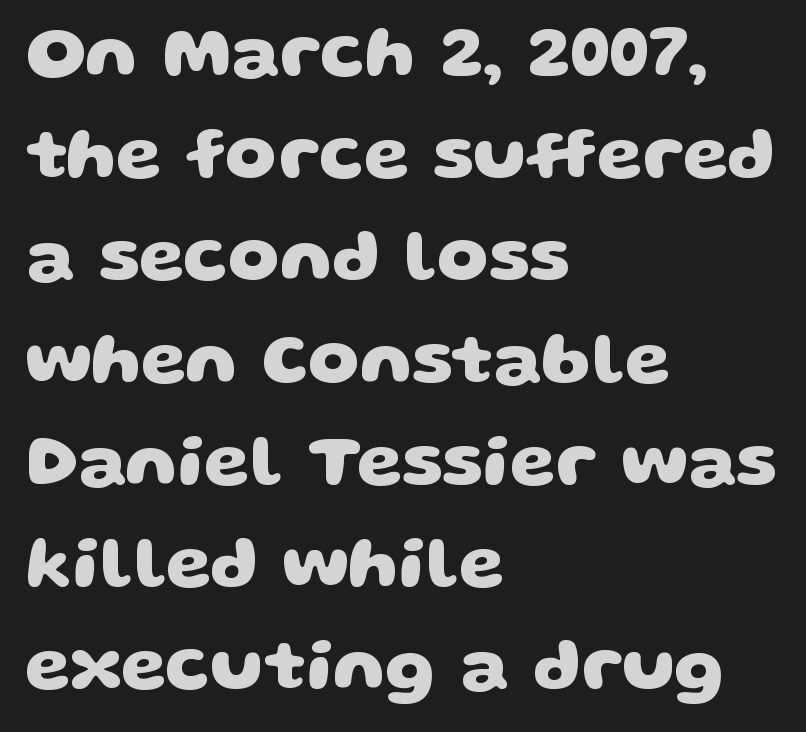
Q: Is the text bold? A: Yes.
Q: Is the typeface a serif or a sans-serif typeface? A: Sans-serif.
Q: Is the text underlined? A: No.
Q: How is the paragraph aligned? A: Left-aligned.
Q: Is the spacing between letters normal or unusually wide? A: Normal.
Q: Is the spacing between lines tight, normal or loose? A: Normal.
Q: Width (condensed, normal, or wide)? A: Wide.
Q: Stroke contrast? A: Low.
Q: x-height? A: Large.
Q: Monospaced? A: No.
